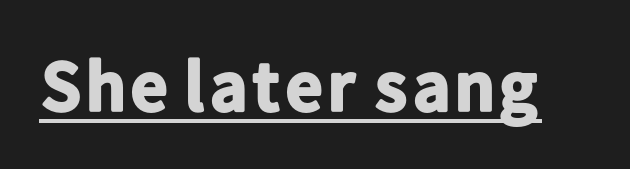
Chunky letters — that's bold for sure. Note the varied advance widths — an 'i' is clearly narrower than an 'm'. Like a heading marked for emphasis, these lines bear an underscore. A sans-serif font was chosen for this passage. Is there any slant? The stems are plumb.
